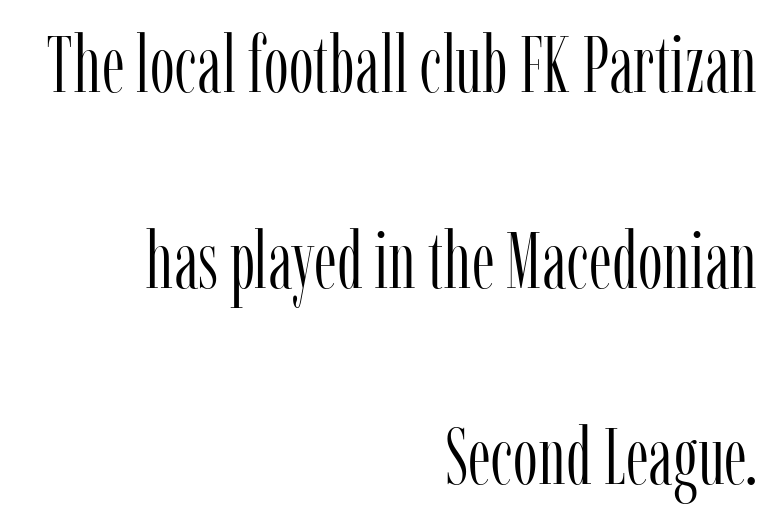
Notice how the passage keeps a crisp vertical edge on the right only. Characters remain perfectly vertical along every line. Think standard paragraph weight, or any step lighter than that. What stands out about the letter spacing? Nothing — it is the standard amount.
